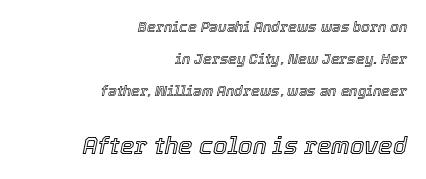
{"italic": "yes", "lean": "right", "slant_degrees": 12, "underline": "no", "align": "right", "line_spacing": "loose", "line_spacing_ratio": 2.28, "letter_spacing": "normal", "letter_spacing_em": 0.0, "larger_block": "second", "size_ratio": 1.64, "glyph_px": 23}
